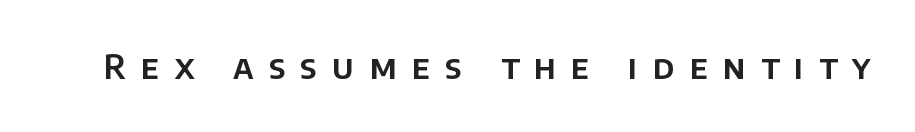
{"serif": "no", "italic": "no", "width": "normal", "stroke_contrast": "low", "x_height": "large", "monospaced": "no", "underline": "no", "letter_spacing": "wide", "letter_spacing_em": 0.46, "glyph_px": 33}
